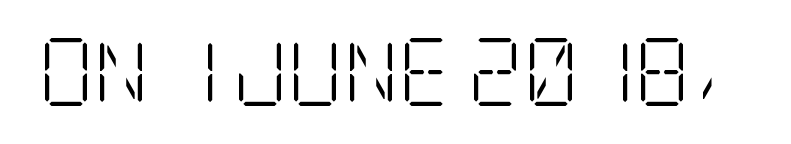
Q: Is the text bold? A: No.
Q: Is the text italic (slanted)? A: No, it is upright.
Q: Is the typeface a serif or a sans-serif typeface? A: Serif.
Q: Is the text underlined? A: No.
Q: Is the spacing between letters normal or unusually wide? A: Normal.
Q: Width (condensed, normal, or wide)? A: Condensed.
Q: Stroke contrast? A: Low.
Q: x-height? A: Large.
